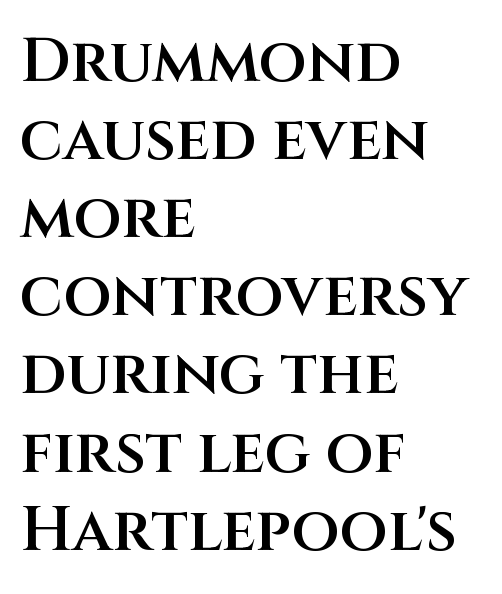
In CSS terms this would be text-align: left. To sum up the face: it is a sans, with no serifs. Looks like regular typesetting: each glyph gets only the width it needs. The face used here is a semibold: visibly heavier than regular, lighter than bold.
